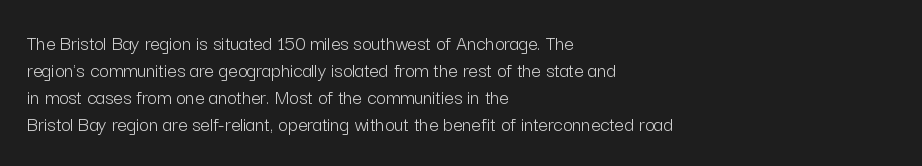
Q: Is the text bold? A: No.
Q: Is the text italic (slanted)? A: No, it is upright.
Q: Is the text underlined? A: No.
Q: How is the paragraph aligned? A: Left-aligned.
Q: Is the spacing between letters normal or unusually wide? A: Normal.
Q: Is the spacing between lines tight, normal or loose? A: Normal.
